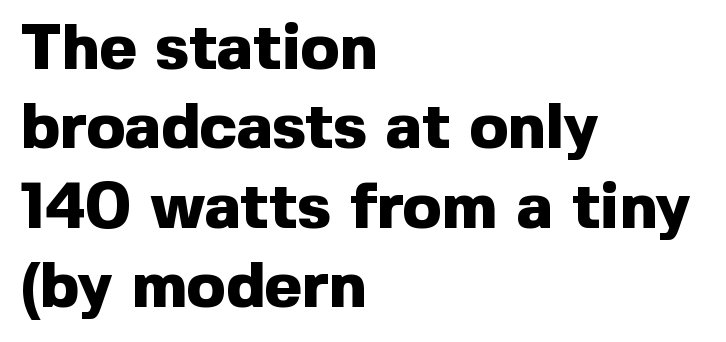
Set as a true bold cut, around the 700 mark. You can tell it's not italic because the verticals are truly vertical. Observe the ordinary spacing: letters are neighbours, not strangers. Is this a fixed-width face? No — the glyphs have proportional, varying widths.
